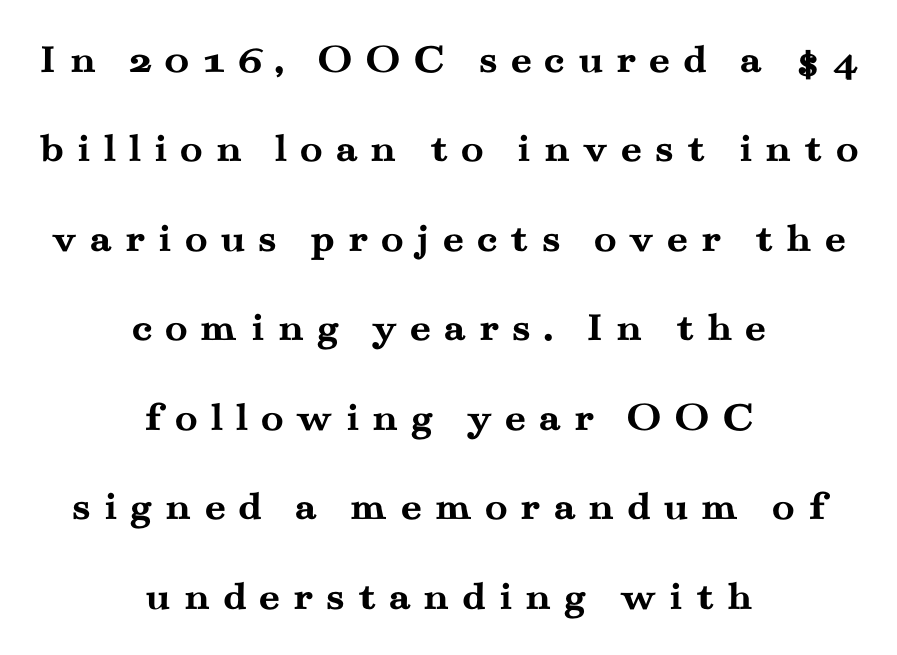
The image shows 42 px semibold, wide serif type, upright; set centered, loose line spacing (2.13x), unusually wide letter spacing (+0.29 em), not underlined; medium stroke contrast and a small x-height.
